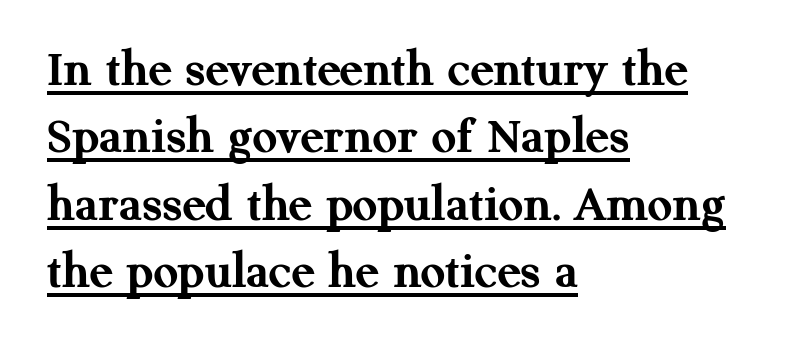
The setting favours the left margin, as ordinary paragraphs usually do. This rendering features underlined lettering. This sample has the flowing, uneven cadence of proportional lettering. Tracking value appears to be zero — textbook default spacing. Vertically, the passage feels balanced, rows spaced as you'd expect.
